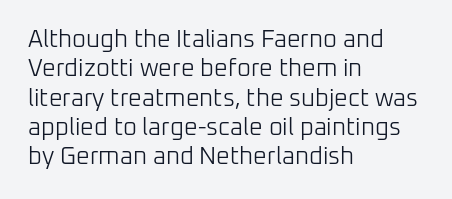
Notice how the stems are strictly vertical — no italics here. Standard letterfit; no display-style spreading of the glyphs. The space beneath each line is pristine and unruled. Counters stay open thanks to moderate or lighter strokes. A classic flush-left, rag-right setting is used for this passage.
